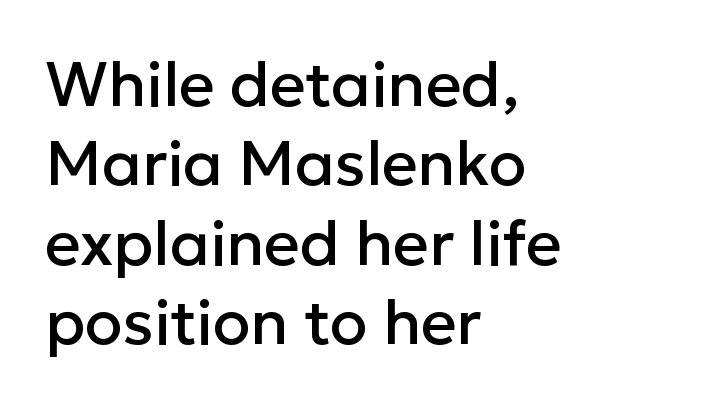
Regular leading. The space beneath each line is pristine and unruled. Style check: upright. Observe the ordinary spacing: letters are neighbours, not strangers. Visually the block forms a straight wall on the left and a jagged coastline on the right.
